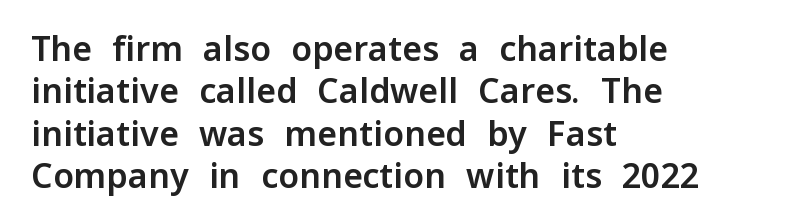
{"serif": "no", "italic": "no", "width": "normal", "stroke_contrast": "low", "x_height": "medium", "monospaced": "no", "underline": "no", "align": "left", "line_spacing": "normal", "line_spacing_ratio": 1.25, "letter_spacing": "normal", "letter_spacing_em": 0.0, "glyph_px": 34}
